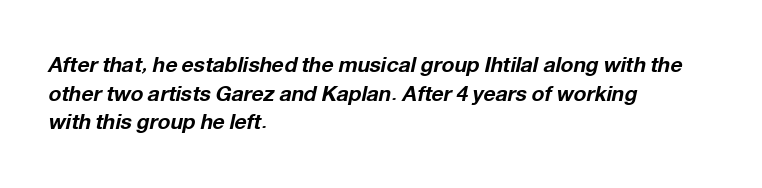
The lines sit at an ordinary, default distance from one another. The face used here has a pronounced slope to its letters. The rendering uses a bold face; every stroke is thick and dark. Descender tails drop into unmarked territory.
